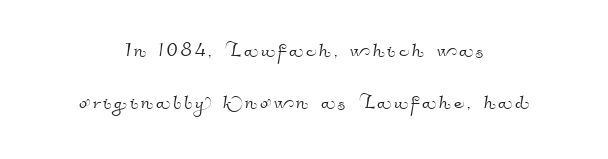
{"underline": "no", "align": "center", "line_spacing": "loose", "line_spacing_ratio": 2.15, "glyph_px": 24}
